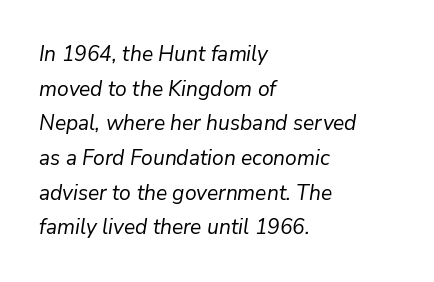
Q: Is the text bold? A: No.
Q: Is the text italic (slanted)? A: Yes, it leans right by about 9 degrees.
Q: Is the text underlined? A: No.
Q: How is the paragraph aligned? A: Left-aligned.
Q: Is the spacing between letters normal or unusually wide? A: Normal.
Q: Is the spacing between lines tight, normal or loose? A: Normal.
